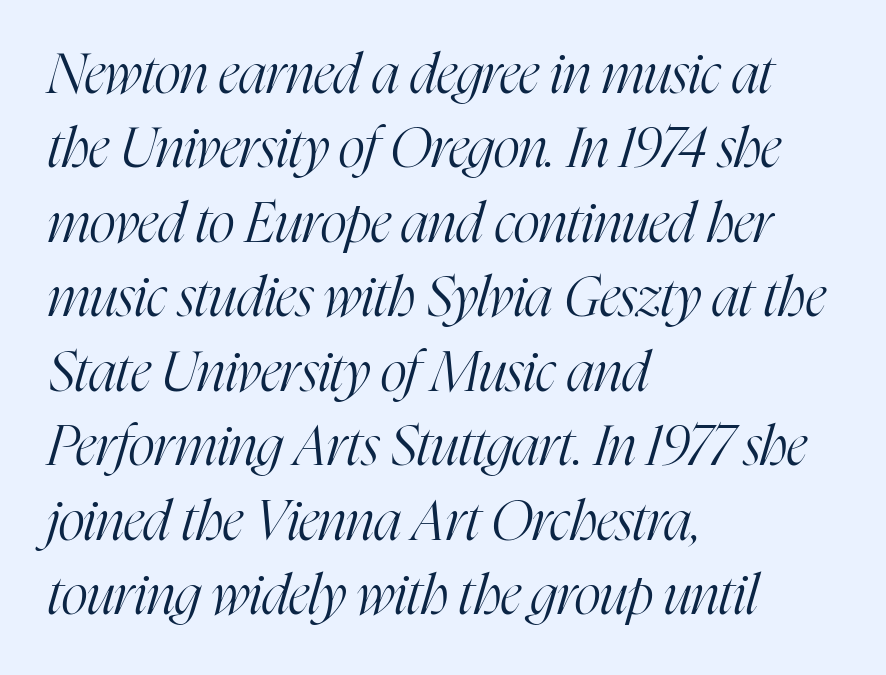
This rendering employs a face with finishing strokes, i.e., a serif. Would a proofreader flag this as italicized? Yes. You could not count columns in this text — the font is proportionally spaced. Weight: not bold — regular or lighter.
